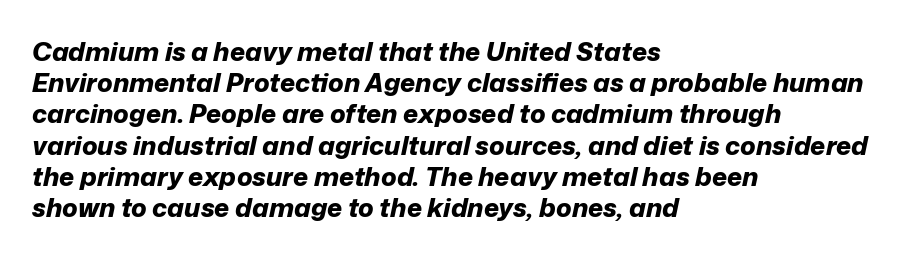
{"italic": "yes", "lean": "right", "slant_degrees": 12, "bold": "yes", "underline": "no", "align": "left", "line_spacing_ratio": 1.2, "letter_spacing": "normal", "letter_spacing_em": 0.0, "glyph_px": 26}
